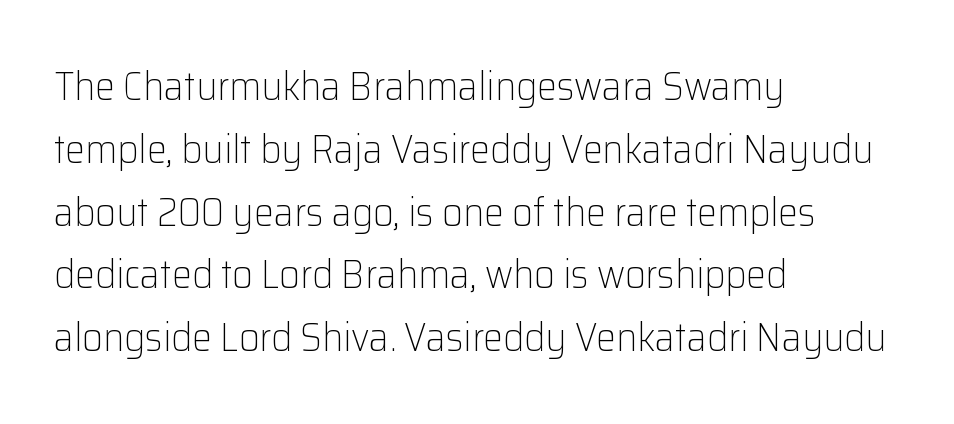
Q: Is the text bold? A: No.
Q: Is the text italic (slanted)? A: No, it is upright.
Q: Is the typeface a serif or a sans-serif typeface? A: Sans-serif.
Q: Is the text underlined? A: No.
Q: How is the paragraph aligned? A: Left-aligned.
Q: Is the spacing between letters normal or unusually wide? A: Normal.
Q: Is the spacing between lines tight, normal or loose? A: Normal.
Q: Width (condensed, normal, or wide)? A: Normal.
Q: Stroke contrast? A: Low.
Q: x-height? A: Medium.
Q: Monospaced? A: No.
